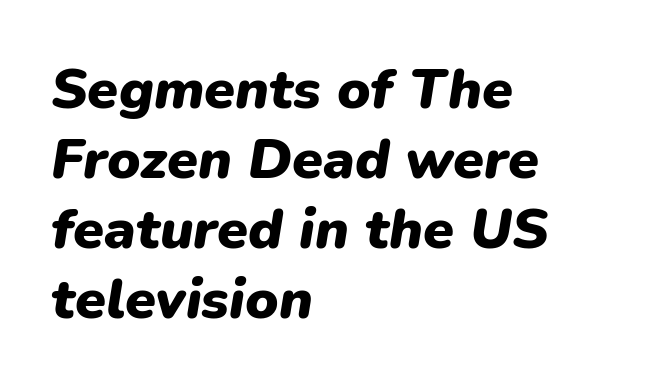
Here the designer chose a conventional face with non-uniform glyph widths. Pretty heavy lettering here — definitely bold. The leading is moderate, giving the passage an even texture. When letters slant like this, we call the style italic. Compared with a centered layout, this one pins lines to the left instead.
